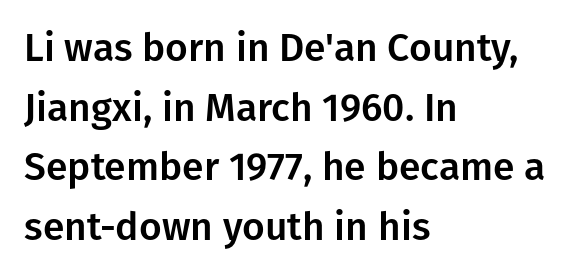
Proportional: the letters do not fall into vertical columns. Do the letters lean? They stand straight. Typeset ragged right — the left edge is the straight one. This is sans-serif lettering, the kind often seen on screens and signage. Each row of text sits above clean, open space. Observe the ordinary spacing: letters are neighbours, not strangers.
